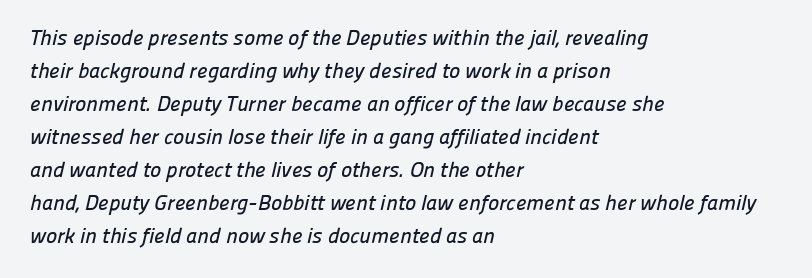
Standard letterfit; no display-style spreading of the glyphs. Unmarked baselines from the first word to the last. Notice how the passage keeps a crisp vertical edge on the left only. Leading: standard.
